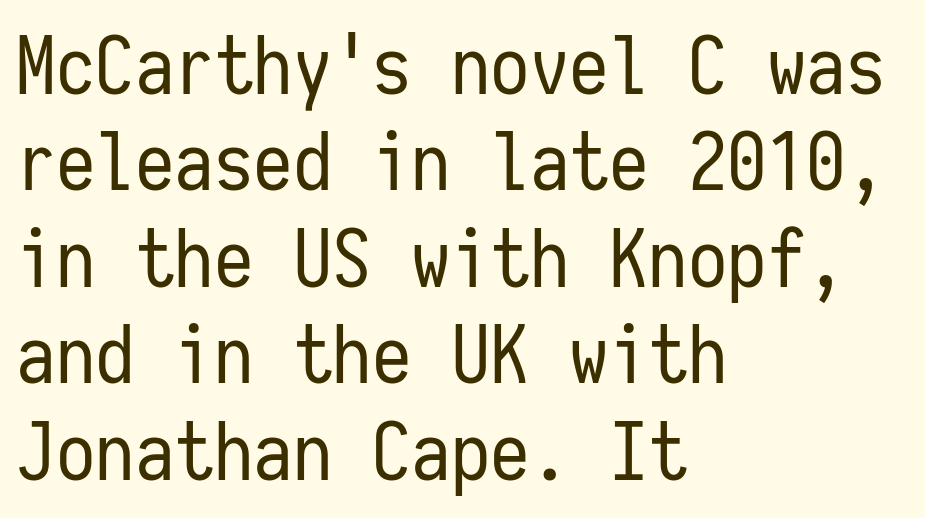
Q: Is the text bold? A: No.
Q: Is the text italic (slanted)? A: No, it is upright.
Q: Is the typeface a serif or a sans-serif typeface? A: Sans-serif.
Q: Is the text underlined? A: No.
Q: How is the paragraph aligned? A: Left-aligned.
Q: Is the spacing between letters normal or unusually wide? A: Normal.
Q: Width (condensed, normal, or wide)? A: Condensed.
Q: Stroke contrast? A: Low.
Q: x-height? A: Medium.
Q: Monospaced? A: Yes.
